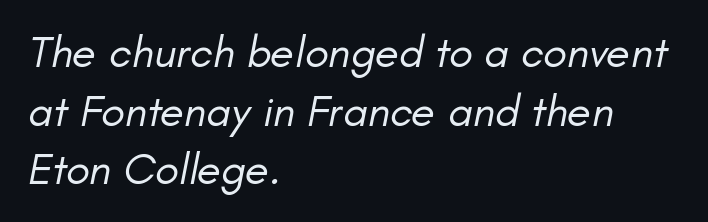
Q: Is the text bold? A: No.
Q: Is the text italic (slanted)? A: Yes, it leans right by about 11 degrees.
Q: Is the text underlined? A: No.
Q: How is the paragraph aligned? A: Left-aligned.
Q: Is the spacing between letters normal or unusually wide? A: Normal.
Q: Is the spacing between lines tight, normal or loose? A: Normal.
Q: Width (condensed, normal, or wide)? A: Normal.
Q: Stroke contrast? A: Low.
Q: x-height? A: Small.
Q: Monospaced? A: No.
